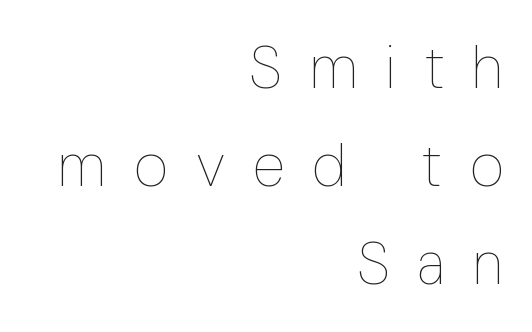
The image shows 59 px thin, condensed type, upright; set right-aligned, normal line spacing (1.66x), unusually wide letter spacing (+0.48 em), not underlined; low stroke contrast and a medium x-height.
